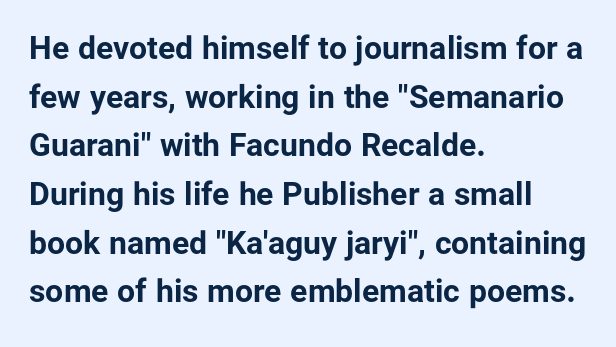
The image shows 32 px bold sans-serif type, upright; set left-aligned, normal line spacing (1.52x), normal letter spacing, not underlined; low stroke contrast and a medium x-height.
